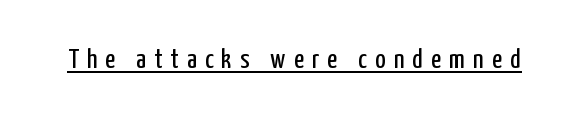
Each line of the rendering has a horizontal stroke beneath the glyphs. Display-style spreading of the glyphs; the letterfit is very open. The face used here is proportionally spaced, like ordinary book or web type. Unbolded letterforms with no extra heft.
